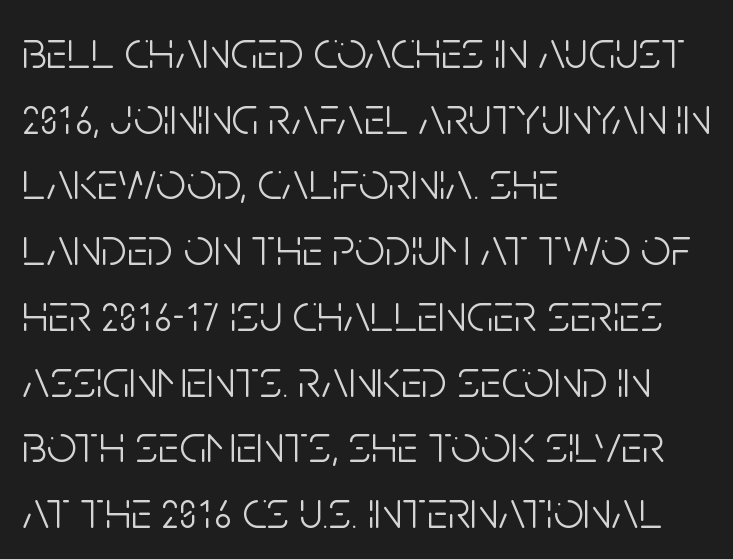
Character widths vary here, with narrow letters taking less room than wide ones. The horizontal fit of the characters is conventional and even. One-word summary of the alignment: left. The typography opts for an upright posture over an oblique one. Weight: regular or lighter.
